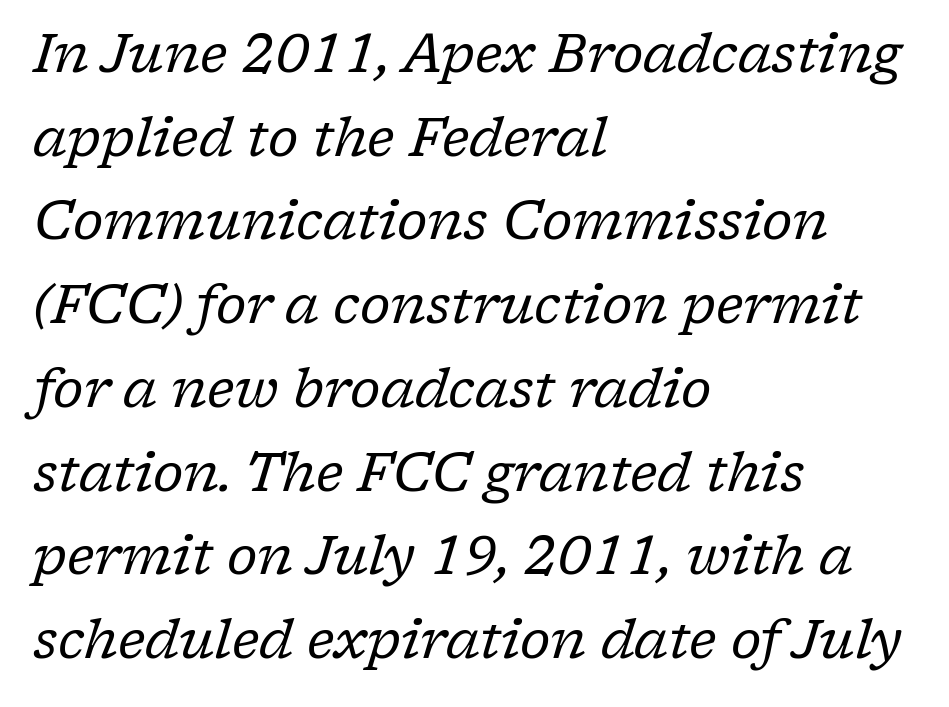
The image shows 53 px regular-weight serif type, italic (leaning right); set left-aligned, normal line spacing (1.58x), normal letter spacing, not underlined; low stroke contrast and a medium x-height.
